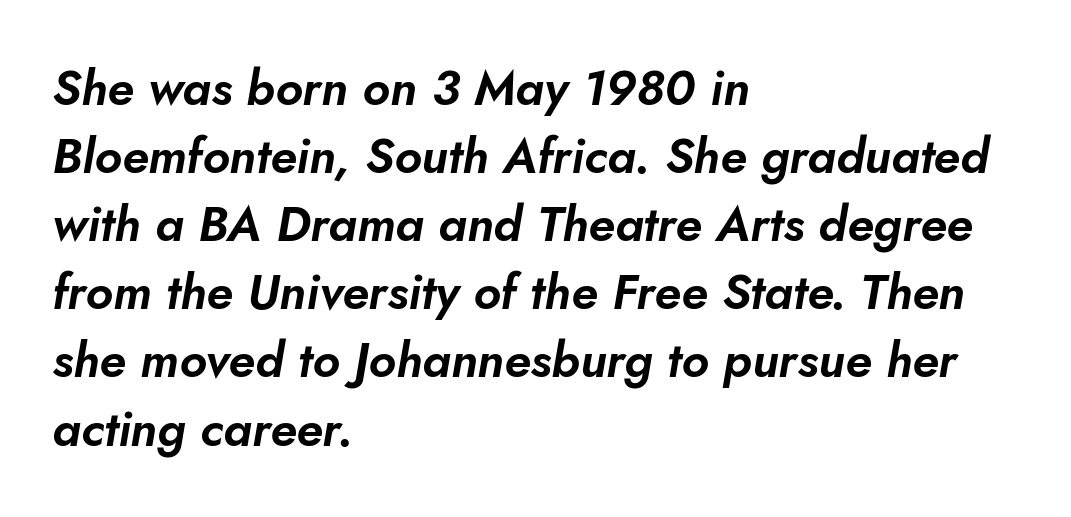
Q: Is the text italic (slanted)? A: Yes, it leans right by about 10 degrees.
Q: Is the text underlined? A: No.
Q: How is the paragraph aligned? A: Left-aligned.
Q: Is the spacing between letters normal or unusually wide? A: Normal.
Q: Is the spacing between lines tight, normal or loose? A: Normal.
Q: Width (condensed, normal, or wide)? A: Normal.
Q: Stroke contrast? A: Low.
Q: x-height? A: Small.
Q: Monospaced? A: No.
